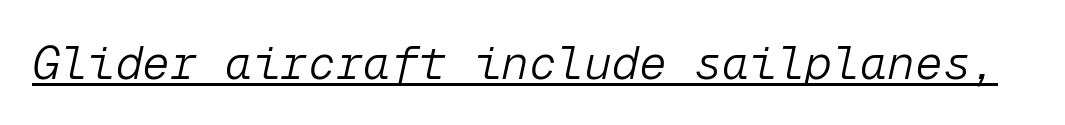
{"italic": "yes", "lean": "right", "slant_degrees": 12, "bold": "no", "weight": "light", "width": "normal", "stroke_contrast": "low", "x_height": "medium", "monospaced": "yes", "underline": "yes", "letter_spacing": "normal", "letter_spacing_em": 0.0, "glyph_px": 46}
